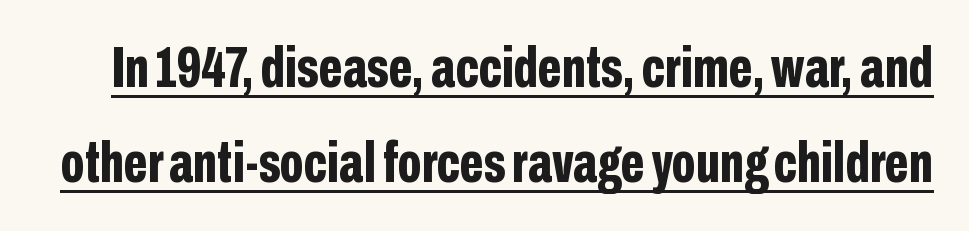
Q: Is the text bold? A: Yes.
Q: Is the text italic (slanted)? A: No, it is upright.
Q: Is the typeface a serif or a sans-serif typeface? A: Sans-serif.
Q: Is the text underlined? A: Yes.
Q: Is the spacing between letters normal or unusually wide? A: Normal.
Q: Is the spacing between lines tight, normal or loose? A: Normal.
Q: Width (condensed, normal, or wide)? A: Condensed.
Q: Stroke contrast? A: Low.
Q: x-height? A: Medium.
Q: Monospaced? A: No.
